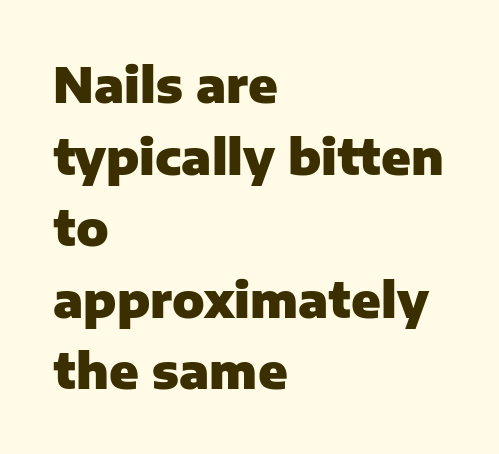
Q: Is the text bold? A: Yes.
Q: Is the text italic (slanted)? A: No, it is upright.
Q: Is the typeface a serif or a sans-serif typeface? A: Sans-serif.
Q: Is the text underlined? A: No.
Q: How is the paragraph aligned? A: Left-aligned.
Q: Is the spacing between letters normal or unusually wide? A: Normal.
Q: Is the spacing between lines tight, normal or loose? A: Normal.
Q: Width (condensed, normal, or wide)? A: Normal.
Q: Stroke contrast? A: Low.
Q: x-height? A: Medium.
Q: Monospaced? A: No.
